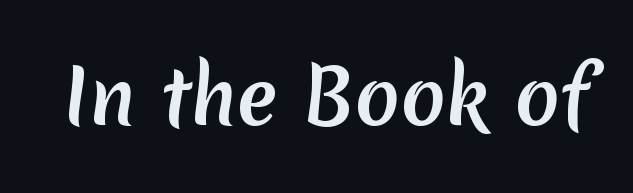
{"serif": "no", "bold": "yes", "weight": "semibold", "width": "normal", "stroke_contrast": "low", "x_height": "medium", "monospaced": "no", "underline": "no", "letter_spacing": "normal", "letter_spacing_em": 0.0, "glyph_px": 75}
